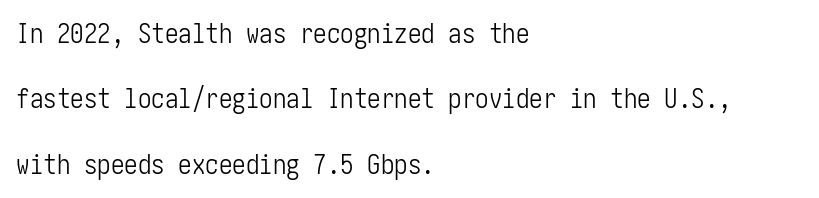
The typography opts for an upright posture over an oblique one. Anything drawn beneath the words? Only blank space. Summary of vertical rhythm: relaxed, with wide interline spacing. This rendering leaves character spacing at its baseline value. The passage shown is not bold in any degree. This rendering uses left alignment, leaving the right contour irregular.
